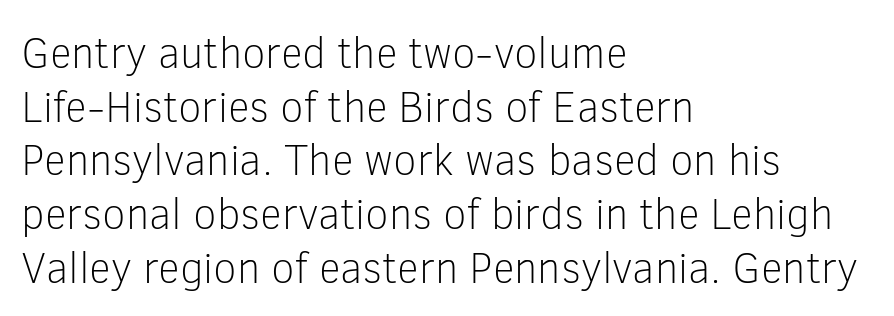
A clean baseline with only descenders dipping below it. The face looks like a standard text weight, possibly lighter. One glance says typical: line gaps are just what's usual. Note the varied advance widths — an 'i' is clearly narrower than an 'm'.
